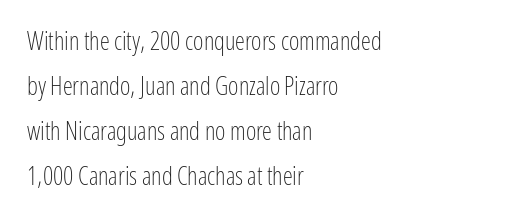
Nobody touched the tracking dial on this one. The type sits square on the baseline with zero lean. Decoration check: the copy has no underline. All the whitespace from short lines collects on the right. No letter is thick-stroked: the sample isn't bold.
